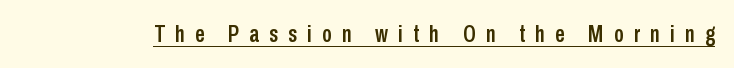
Q: Is the text italic (slanted)? A: No, it is upright.
Q: Is the text underlined? A: Yes.
Q: Is the spacing between letters normal or unusually wide? A: Unusually wide.
